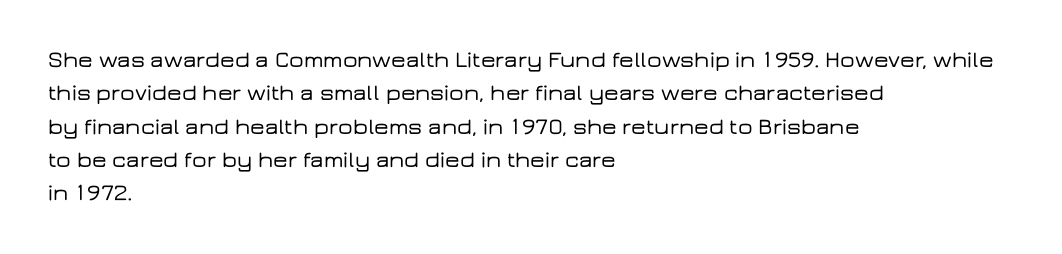
Q: Is the text italic (slanted)? A: No, it is upright.
Q: Is the text underlined? A: No.
Q: How is the paragraph aligned? A: Left-aligned.
Q: Is the spacing between letters normal or unusually wide? A: Normal.
Q: Is the spacing between lines tight, normal or loose? A: Normal.
